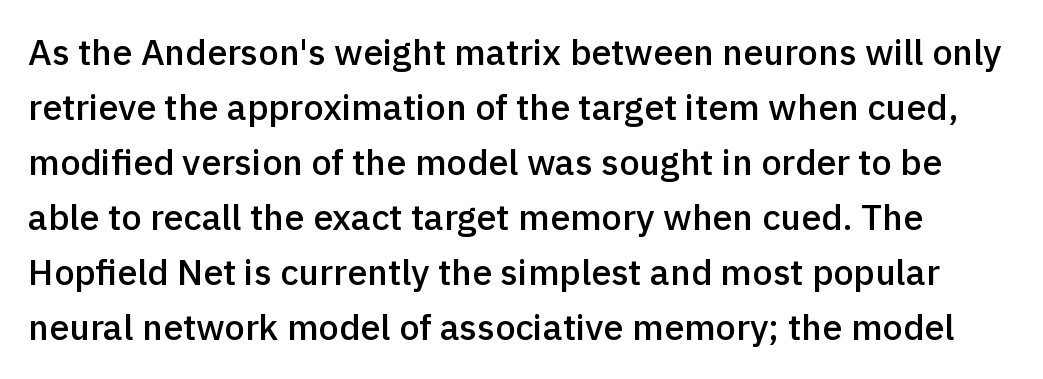
{"serif": "no", "italic": "no", "bold": "semi", "weight": "semibold", "width": "normal", "x_height": "medium", "monospaced": "no", "underline": "no", "line_spacing": "normal", "line_spacing_ratio": 1.53, "letter_spacing": "normal", "letter_spacing_em": 0.0, "glyph_px": 36}
